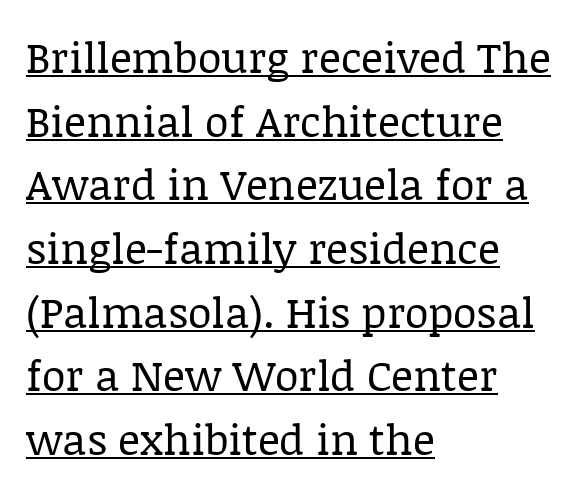
The image shows 43 px regular-weight serif type, upright; set left-aligned, normal line spacing (1.48x), normal letter spacing, underlined; low stroke contrast and a large x-height.
